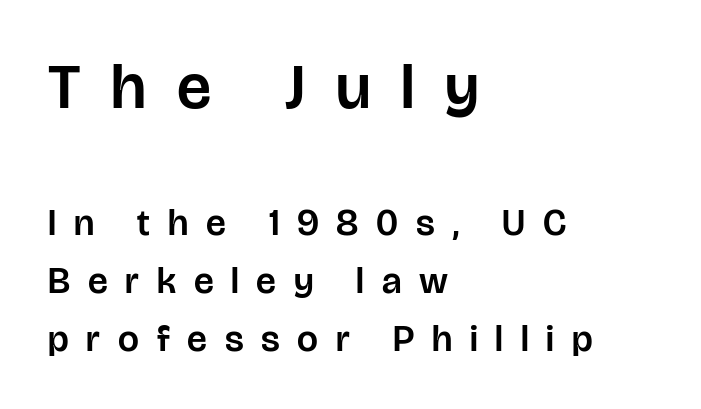
Q: Is the text italic (slanted)? A: No, it is upright.
Q: Is the typeface a serif or a sans-serif typeface? A: Sans-serif.
Q: Is the text underlined? A: No.
Q: How is the paragraph aligned? A: Left-aligned.
Q: Is the spacing between letters normal or unusually wide? A: Unusually wide.
Q: Is the spacing between lines tight, normal or loose? A: Normal.
Q: Which block of text is set in a larger size, the first (top) or the second (bottom)? A: The first (top) one.
Q: Width (condensed, normal, or wide)? A: Normal.
Q: Stroke contrast? A: Low.
Q: x-height? A: Large.
Q: Monospaced? A: No.
